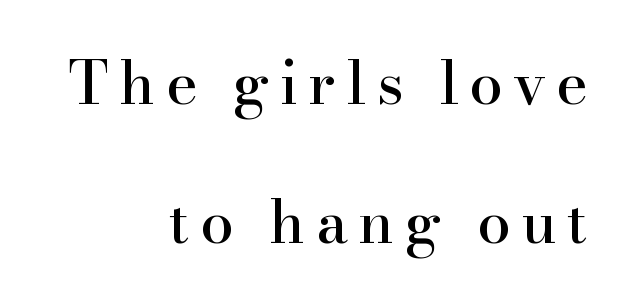
The image shows 60 px serif type, upright; set right-aligned, loose line spacing (2.32x), not underlined; high stroke contrast and a small x-height.
